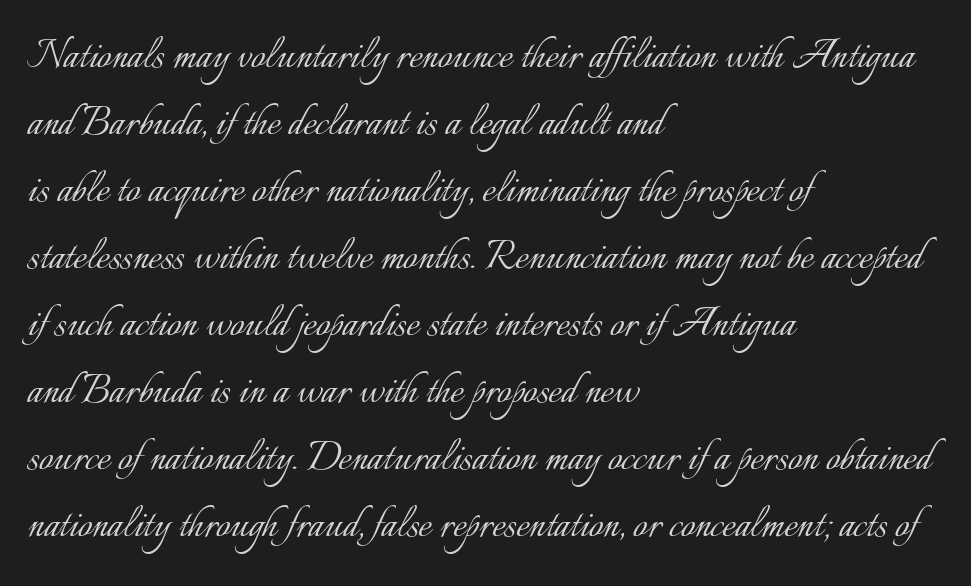
{"bold": "no", "weight": "light", "width": "normal", "stroke_contrast": "low", "x_height": "small", "monospaced": "no", "underline": "no", "align": "left", "line_spacing": "normal", "line_spacing_ratio": 1.34, "letter_spacing": "normal", "letter_spacing_em": 0.0, "glyph_px": 50}
